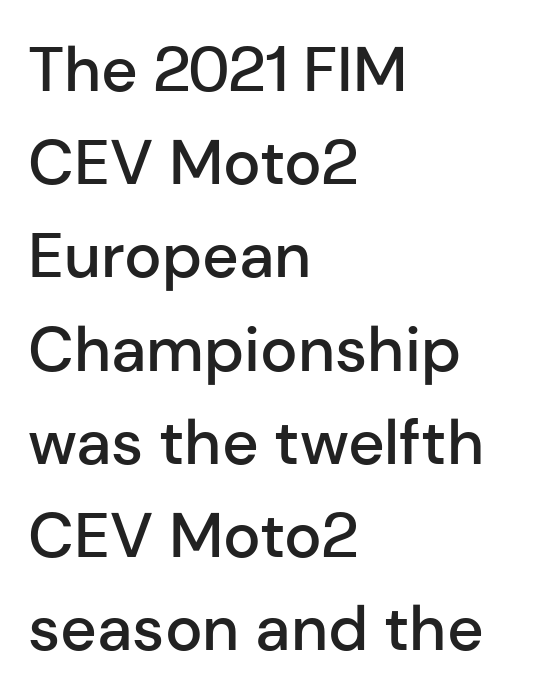
{"serif": "no", "italic": "no", "bold": "semi", "weight": "semibold", "width": "normal", "stroke_contrast": "low", "x_height": "medium", "monospaced": "no", "underline": "no", "align": "left", "line_spacing": "normal", "line_spacing_ratio": 1.48, "letter_spacing": "normal", "letter_spacing_em": 0.0, "glyph_px": 63}
